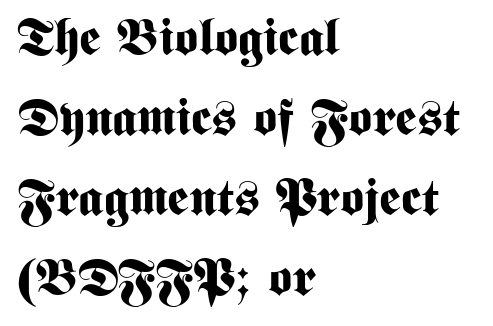
Q: Is the text bold? A: Yes.
Q: Is the text italic (slanted)? A: No, it is upright.
Q: Is the typeface a serif or a sans-serif typeface? A: Sans-serif.
Q: Is the text underlined? A: No.
Q: How is the paragraph aligned? A: Left-aligned.
Q: Is the spacing between letters normal or unusually wide? A: Normal.
Q: Is the spacing between lines tight, normal or loose? A: Normal.
Q: Width (condensed, normal, or wide)? A: Condensed.
Q: Stroke contrast? A: Medium.
Q: x-height? A: Medium.
Q: Monospaced? A: No.
